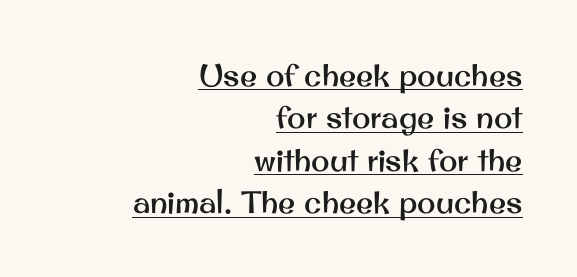
The image shows 31 px sans-serif type, upright; set right-aligned, normal line spacing (1.37x), normal letter spacing, underlined; medium stroke contrast and a small x-height.
